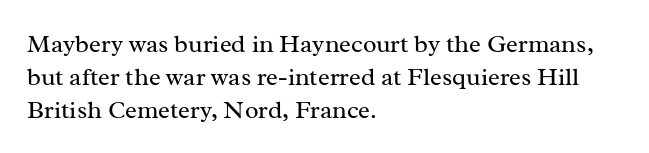
{"italic": "no", "bold": "no", "underline": "no", "align": "left", "line_spacing": "normal", "line_spacing_ratio": 1.32, "letter_spacing": "normal", "letter_spacing_em": 0.0, "glyph_px": 25}
